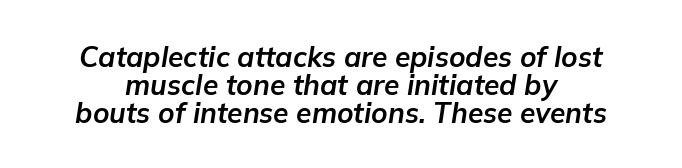
Glyph-to-glyph distance matches everyday printed text. Horizontal bands of white between lines are thin slivers. Character widths vary here, with narrow letters taking less room than wide ones. A typesetter would mark this as italic. The strokes are fattened all the way to bold.
